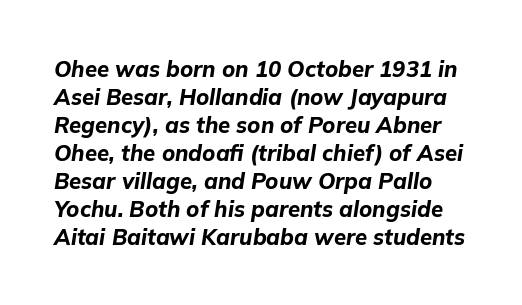
The image shows 22 px bold type, italic (leaning right); set normal line spacing (1.27x), normal letter spacing, not underlined.
